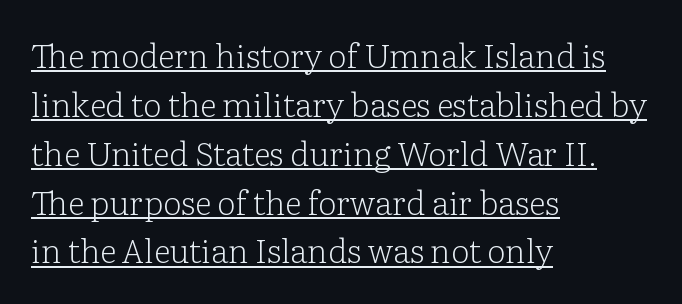
{"serif": "yes", "italic": "no", "bold": "no", "weight": "light", "width": "normal", "stroke_contrast": "low", "x_height": "medium", "monospaced": "no", "underline": "yes", "align": "left", "line_spacing": "normal", "line_spacing_ratio": 1.48, "letter_spacing": "normal", "letter_spacing_em": 0.0, "glyph_px": 33}
